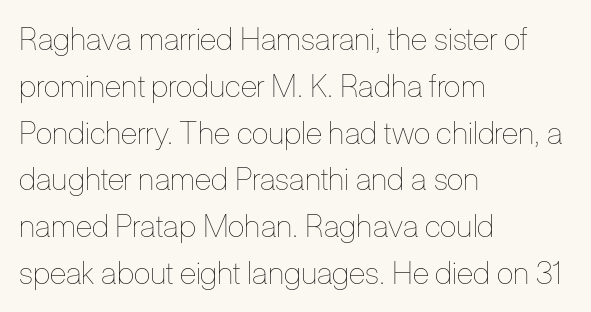
Q: Is the text bold? A: No.
Q: Is the text italic (slanted)? A: No, it is upright.
Q: Is the text underlined? A: No.
Q: How is the paragraph aligned? A: Left-aligned.
Q: Is the spacing between letters normal or unusually wide? A: Normal.
Q: Is the spacing between lines tight, normal or loose? A: Normal.
Q: Width (condensed, normal, or wide)? A: Condensed.
Q: Stroke contrast? A: Low.
Q: x-height? A: Medium.
Q: Monospaced? A: No.
